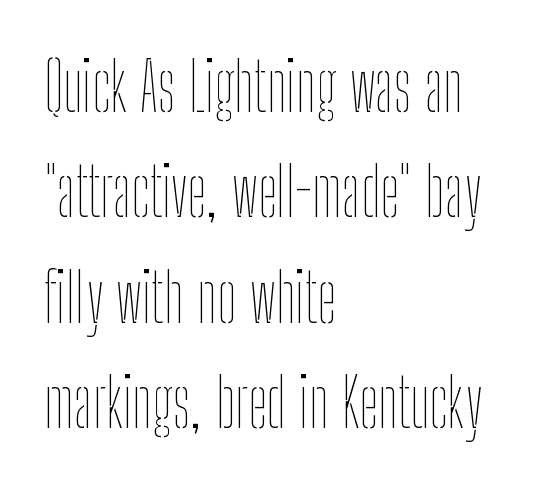
Between one letter and the next there's only the usual sliver of space. Whoever set this chose a conventional vertical rhythm. Designer's note — italics off, roman on. The lines in this sample share a left origin and differ only in where they stop. The strokes are not fattened; the text isn't bold. Note the varied advance widths — an 'i' is clearly narrower than an 'm'.
